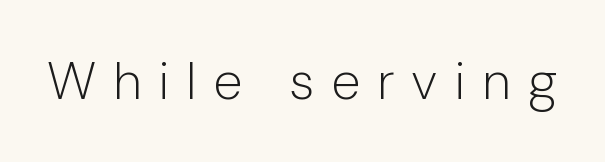
{"serif": "no", "italic": "no", "bold": "no", "weight": "light", "width": "normal", "stroke_contrast": "low", "x_height": "medium", "monospaced": "no", "underline": "no", "letter_spacing": "wide", "letter_spacing_em": 0.32, "glyph_px": 53}
